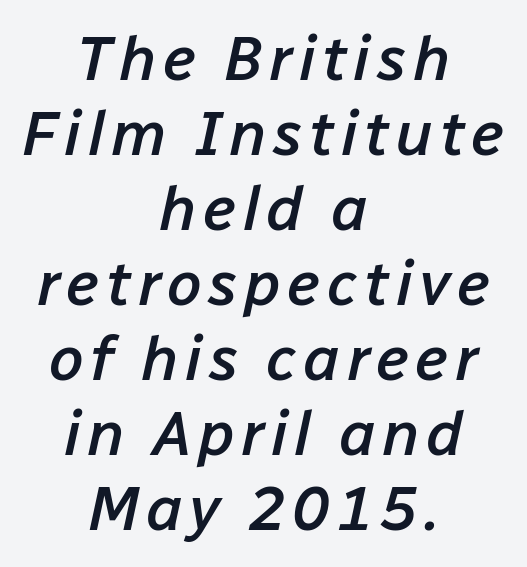
{"italic": "yes", "lean": "right", "slant_degrees": 12, "bold": "semi", "weight": "semibold", "width": "normal", "stroke_contrast": "low", "x_height": "medium", "monospaced": "no", "underline": "no", "align": "center", "line_spacing_ratio": 1.19, "glyph_px": 63}
